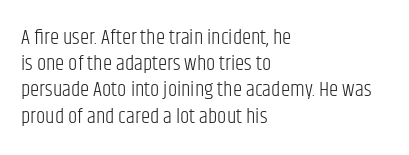
Q: Is the text bold? A: No.
Q: Is the text italic (slanted)? A: No, it is upright.
Q: Is the text underlined? A: No.
Q: How is the paragraph aligned? A: Left-aligned.
Q: Is the spacing between letters normal or unusually wide? A: Normal.
Q: Is the spacing between lines tight, normal or loose? A: Normal.
